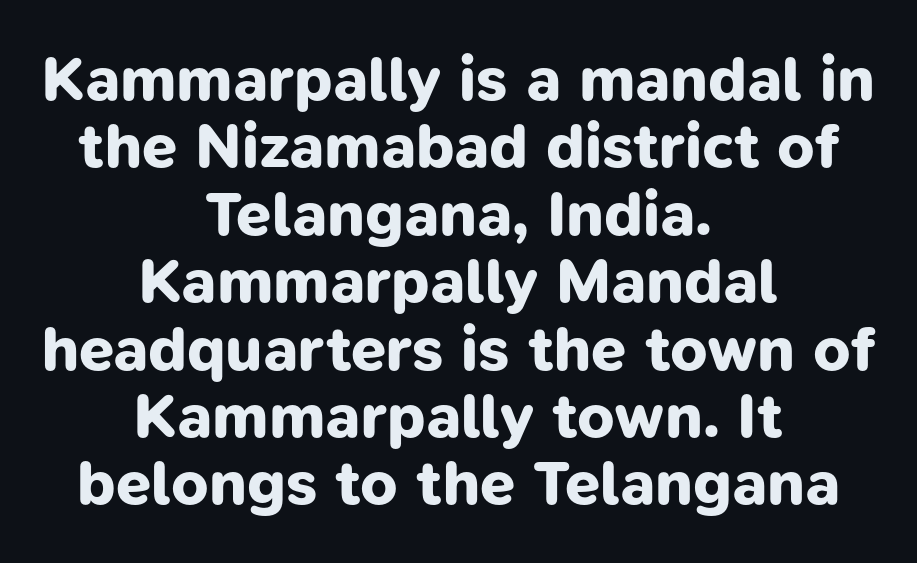
{"serif": "no", "bold": "yes", "weight": "bold", "width": "normal", "stroke_contrast": "low", "x_height": "medium", "monospaced": "no", "underline": "no", "align": "center", "line_spacing": "tight", "line_spacing_ratio": 1.07, "letter_spacing": "normal", "letter_spacing_em": 0.0, "glyph_px": 63}
